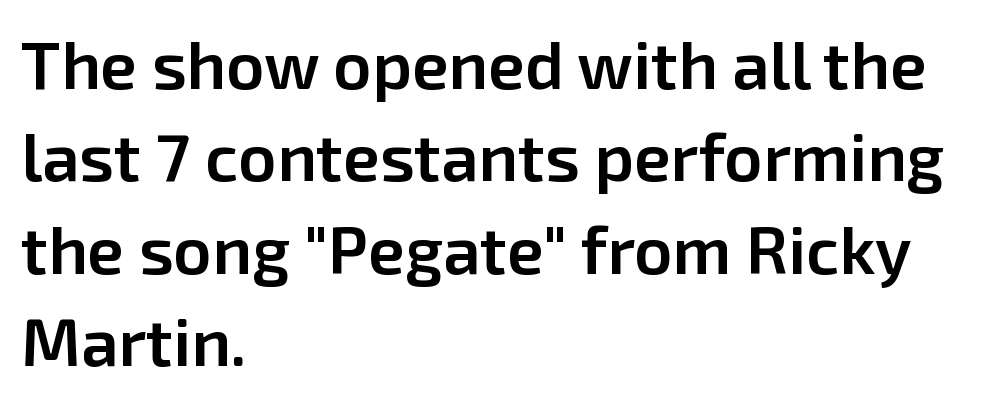
Check where the strokes stop: nothing finishes them off — pure sans. The letters stand straight up with perfectly vertical stems. The sample has been set in demibold, a notch under bold. Note the varied advance widths — an 'i' is clearly narrower than an 'm'. Unmarked baselines from the first word to the last. Whoever set this chose a conventional vertical rhythm.
